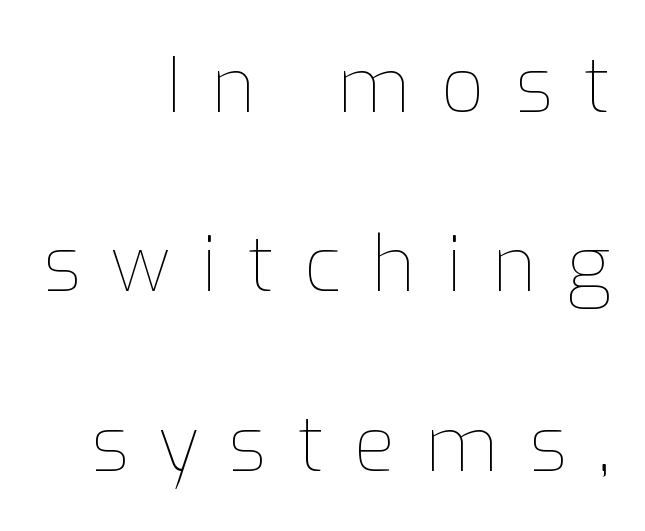
The space between consecutive lines is lavish. A typesetter would call this heavily tracked-out type. The face used here is proportionally spaced, like ordinary book or web type. Italic: no, the glyphs are upright roman. Descenders are the only things crossing below the line.
